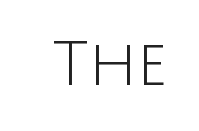
Q: Is the text bold? A: No.
Q: Is the text italic (slanted)? A: No, it is upright.
Q: Is the typeface a serif or a sans-serif typeface? A: Sans-serif.
Q: Is the text underlined? A: No.
Q: Is the spacing between letters normal or unusually wide? A: Normal.
Q: Width (condensed, normal, or wide)? A: Normal.
Q: Stroke contrast? A: Low.
Q: x-height? A: Large.
Q: Monospaced? A: No.
